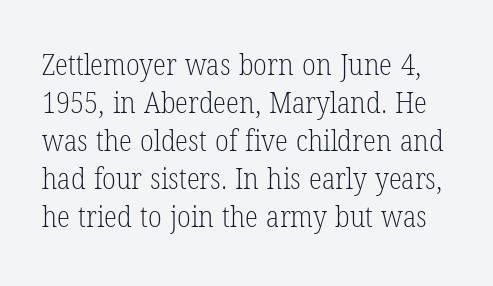
The image shows 30 px light, condensed serif type, upright; set normal line spacing (1.27x), normal letter spacing, not underlined; low stroke contrast and a medium x-height.
